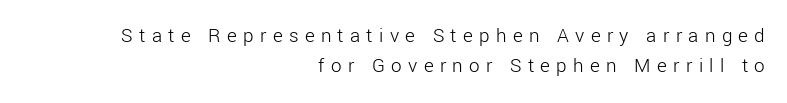
Q: Is the text bold? A: No.
Q: Is the text italic (slanted)? A: No, it is upright.
Q: Is the text underlined? A: No.
Q: How is the paragraph aligned? A: Right-aligned.
Q: Is the spacing between letters normal or unusually wide? A: Unusually wide.
Q: Is the spacing between lines tight, normal or loose? A: Normal.
